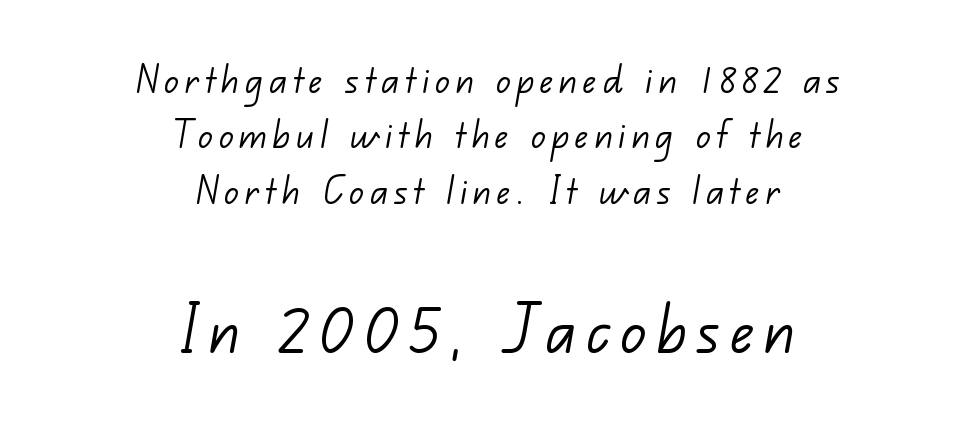
The image shows 78 px light sans-serif type; set centered, line spacing 1.23x, not underlined; the second (bottom) block is 1.73x larger; low stroke contrast and a small x-height.
